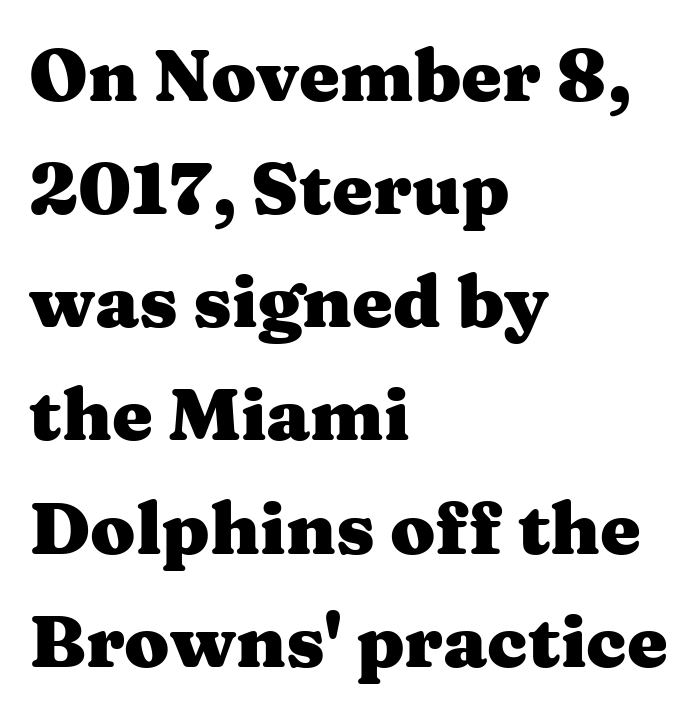
Left-aligned paragraph, ragged on the right. This rendering leaves character spacing at its baseline value. These lines are composed in type with serifs. Designer's note — italics off, roman on. Strokes here are thick enough to call this a true bold.
